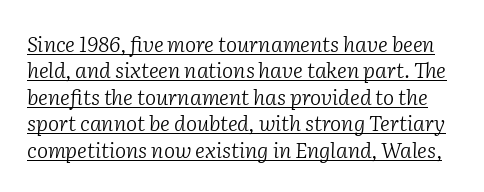
{"italic": "yes", "lean": "right", "slant_degrees": 2, "bold": "no", "underline": "yes", "line_spacing": "normal", "line_spacing_ratio": 1.26, "letter_spacing": "normal", "letter_spacing_em": 0.0, "glyph_px": 21}
